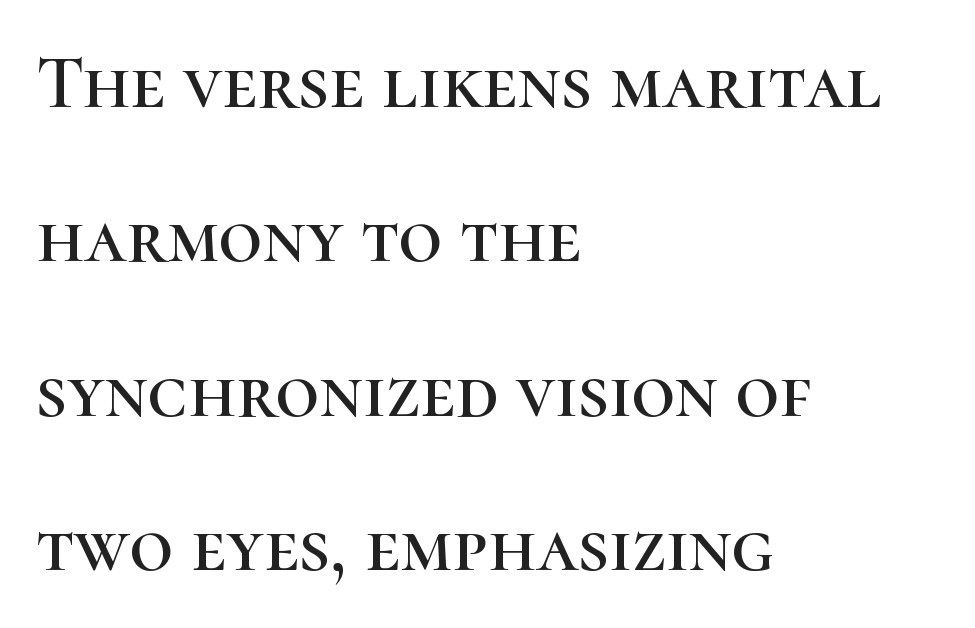
Compared with typical paragraphs, the rows here are farther apart. Horizontally, the lines are justified to the leading edge only. A roman cut, with each character standing at attention. Proportional: the letters do not fall into vertical columns.
